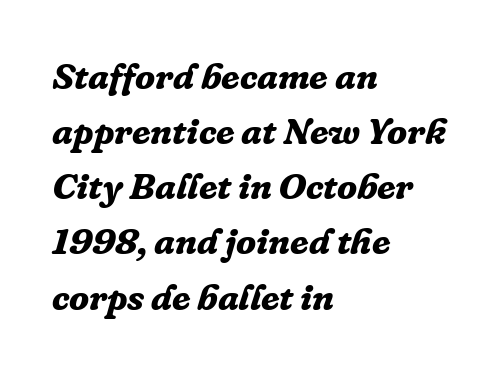
Q: Is the text bold? A: Yes.
Q: Is the text italic (slanted)? A: Yes, it leans right by about 16 degrees.
Q: Is the typeface a serif or a sans-serif typeface? A: Serif.
Q: Is the text underlined? A: No.
Q: How is the paragraph aligned? A: Left-aligned.
Q: Is the spacing between letters normal or unusually wide? A: Normal.
Q: Is the spacing between lines tight, normal or loose? A: Normal.
Q: Width (condensed, normal, or wide)? A: Normal.
Q: Stroke contrast? A: Low.
Q: x-height? A: Medium.
Q: Monospaced? A: No.
